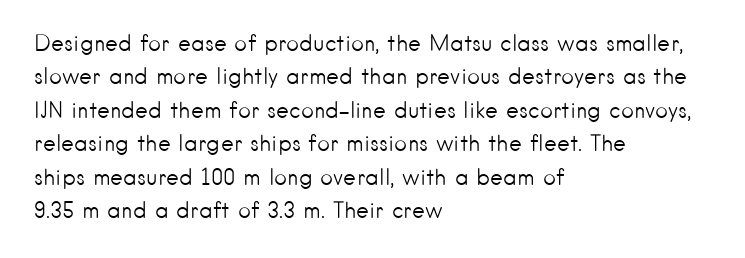
{"italic": "no", "bold": "no", "underline": "no", "align": "left", "line_spacing": "normal", "line_spacing_ratio": 1.52, "letter_spacing": "normal", "letter_spacing_em": 0.0, "glyph_px": 22}
